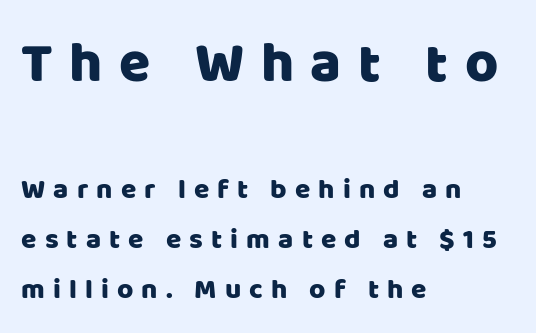
The image shows 57 px sans-serif type, upright; set left-aligned, line spacing 1.78x, unusually wide letter spacing (+0.29 em), not underlined; the first (top) block is 2.04x larger; low stroke contrast and a large x-height.
